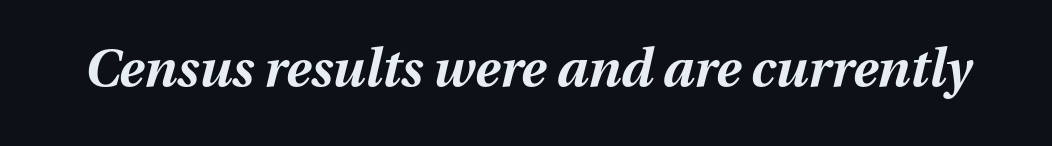
Q: Is the text bold? A: Yes.
Q: Is the text italic (slanted)? A: Yes, it leans right by about 13 degrees.
Q: Is the text underlined? A: No.
Q: Is the spacing between letters normal or unusually wide? A: Normal.
Q: Width (condensed, normal, or wide)? A: Normal.
Q: Stroke contrast? A: Medium.
Q: x-height? A: Medium.
Q: Monospaced? A: No.
